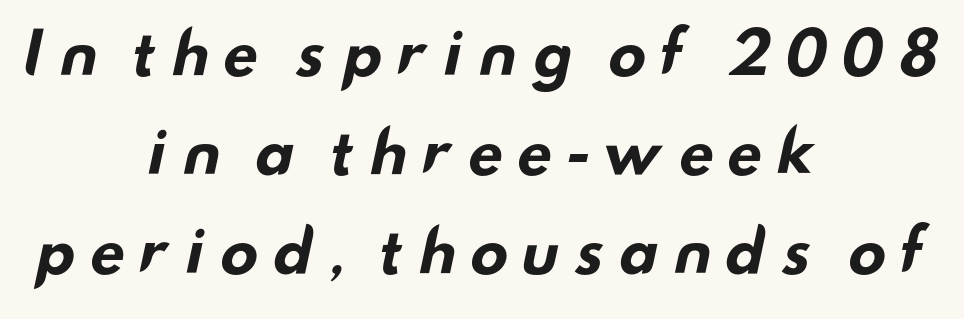
Q: Is the text bold? A: Yes.
Q: Is the typeface a serif or a sans-serif typeface? A: Sans-serif.
Q: Is the text underlined? A: No.
Q: How is the paragraph aligned? A: Centered.
Q: Is the spacing between letters normal or unusually wide? A: Unusually wide.
Q: Width (condensed, normal, or wide)? A: Wide.
Q: Stroke contrast? A: Low.
Q: x-height? A: Small.
Q: Monospaced? A: No.
